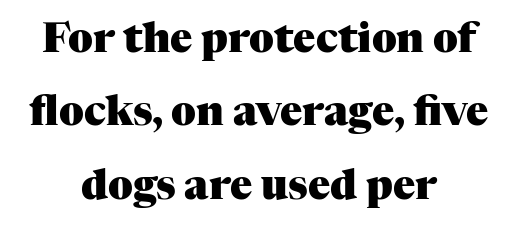
The image shows 41 px heavy serif type, upright; set centered, line spacing 1.79x, normal letter spacing, not underlined; medium stroke contrast and a medium x-height.
